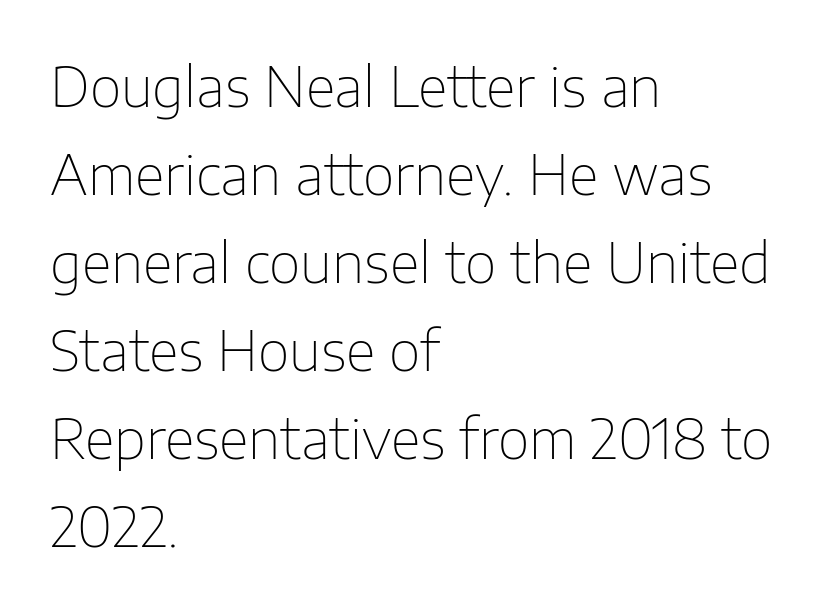
The face used here is proportionally spaced, like ordinary book or web type. No extra tracking has been applied to these lines. These lines stack with their left ends in a neat column. The typeface chosen for these lines omits serifs. Tall strokes in this sample are plumb rather than angled.
